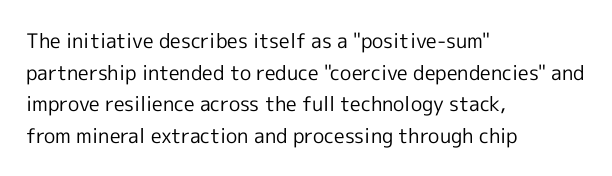
{"italic": "no", "bold": "no", "underline": "no", "align": "left", "line_spacing": "normal", "line_spacing_ratio": 1.58, "letter_spacing": "normal", "letter_spacing_em": 0.0, "glyph_px": 20}
